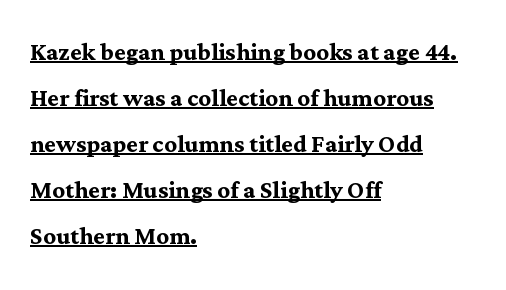
{"serif": "yes", "italic": "no", "bold": "yes", "weight": "semibold", "width": "normal", "stroke_contrast": "medium", "x_height": "medium", "monospaced": "no", "underline": "yes", "align": "left", "line_spacing": "normal", "line_spacing_ratio": 1.48, "letter_spacing": "normal", "letter_spacing_em": 0.0, "glyph_px": 31}
